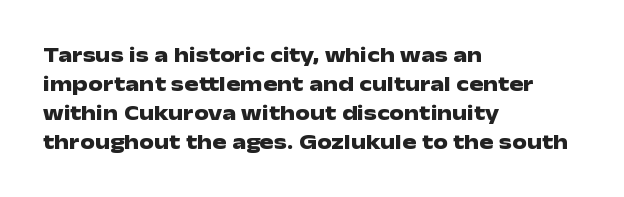
{"italic": "no", "bold": "yes", "underline": "no", "align": "left", "line_spacing": "normal", "line_spacing_ratio": 1.38, "letter_spacing": "normal", "letter_spacing_em": 0.0, "glyph_px": 21}
